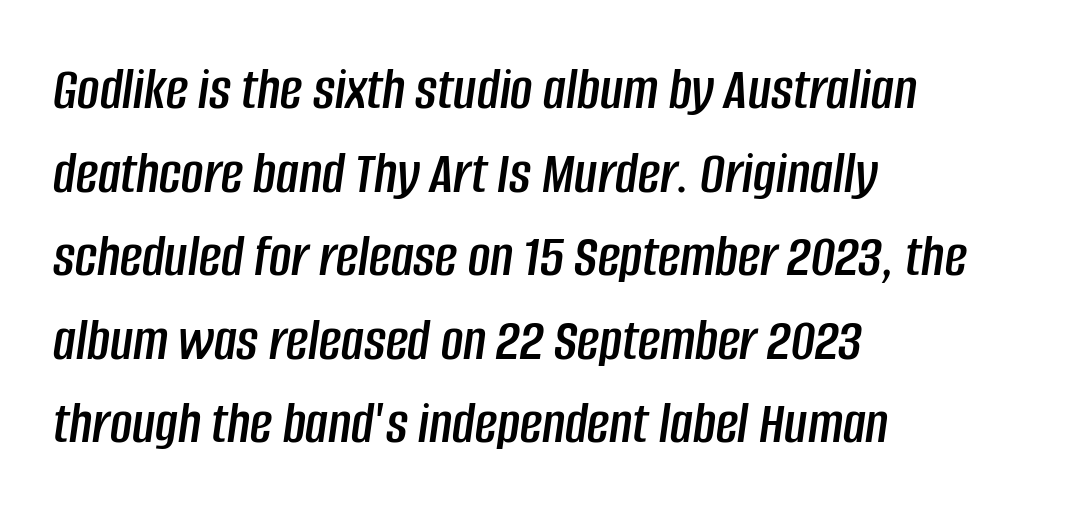
The image shows 61 px condensed type, italic (leaning right); set left-aligned, normal line spacing (1.37x), normal letter spacing, not underlined; low stroke contrast and a large x-height.
